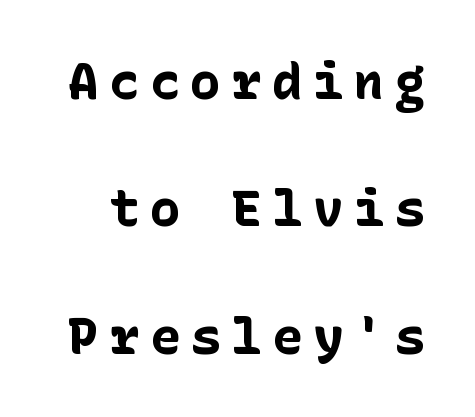
A full-strength bold gives these letters their thick strokes. Each new line begins a long way beneath the previous one. Designer's note — italics off, roman on. Unmarked baselines from the first word to the last.
